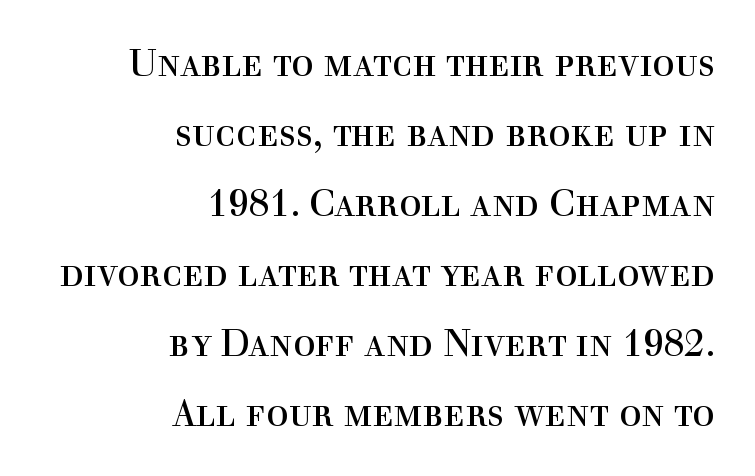
The letters advance in unequal steps, a hallmark of proportional type. Unlike a clean sans, this face finishes its strokes with serifs. Type without underlining. The typesetting does not lean heavy: it is not bold. The typesetter chose a ragged-left arrangement here. Words appear dense and cohesive because spacing is normal.
